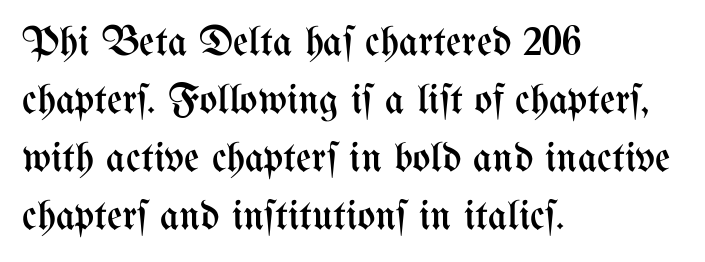
The image shows 42 px regular-weight, condensed type, upright; set left-aligned, normal line spacing (1.38x), normal letter spacing, not underlined; medium stroke contrast and a medium x-height.
